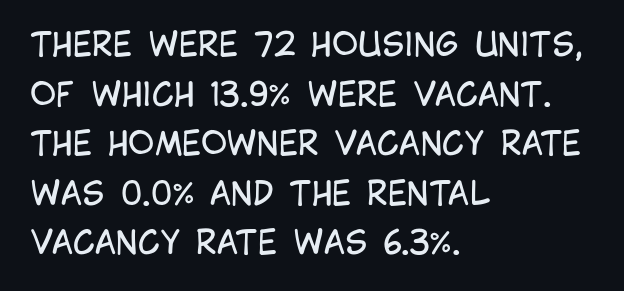
The image shows 32 px regular-weight, condensed sans-serif type, upright; set left-aligned, normal line spacing (1.55x), normal letter spacing, not underlined; low stroke contrast and a large x-height.
